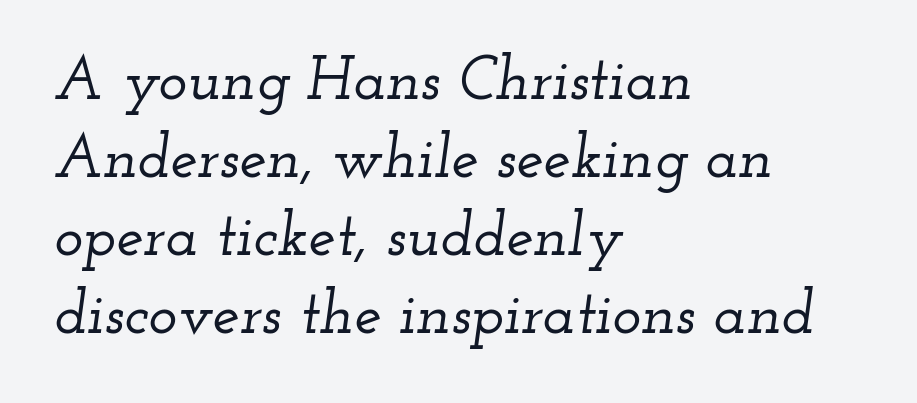
{"serif": "yes", "italic": "yes", "lean": "right", "slant_degrees": 12, "width": "wide", "stroke_contrast": "low", "x_height": "small", "monospaced": "no", "underline": "no", "align": "left", "line_spacing": "normal", "line_spacing_ratio": 1.28, "letter_spacing": "normal", "letter_spacing_em": 0.0, "glyph_px": 61}
